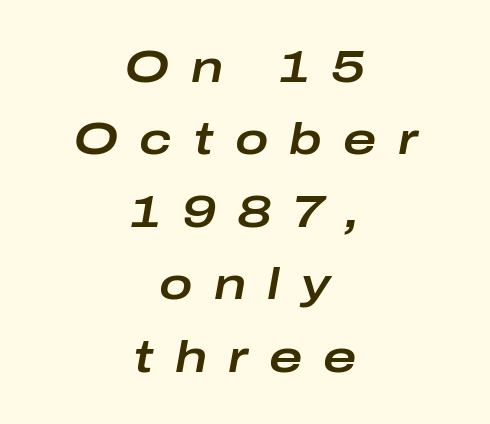
Baseline-to-baseline distance is the conventional proportion of letter height. The tracking reads as deliberately expanded to a designer's eye. These lines are centered, leaving both edges ragged. Honestly, there is no underline to notice here at all.
